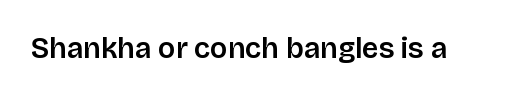
A semibold gives these letters moderate extra thickness, short of bold. Each letter keeps its own natural width here, so spacing adapts to shape. The strip under each line holds only bare page. Between one letter and the next there's only the usual sliver of space. Tall strokes in this sample are plumb rather than angled. Note: no serifs on the glyphs.
